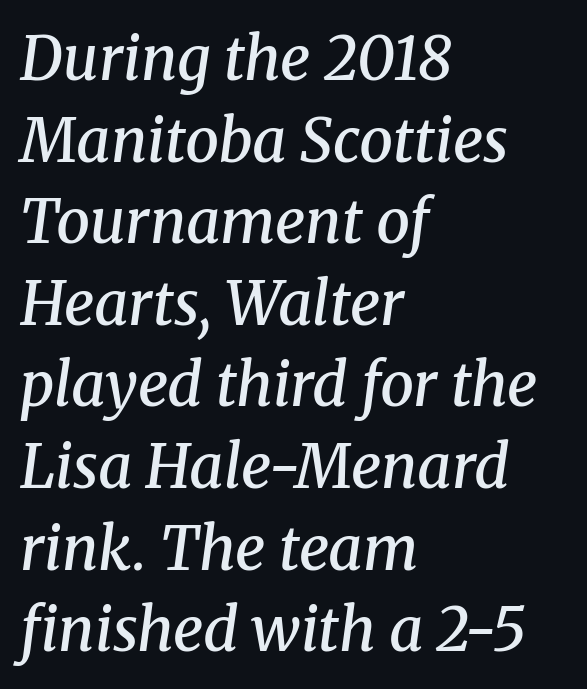
The image shows 60 px semibold serif type, italic (leaning right); set left-aligned, normal line spacing (1.36x), normal letter spacing, not underlined; medium stroke contrast and a medium x-height.
